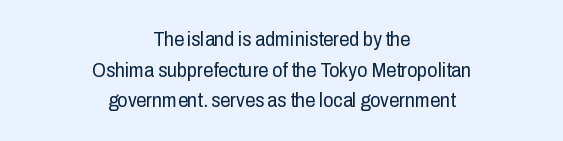
The vertical gap from one line to the next is medium. The whitespace from short lines is split evenly between both sides. Each row of text sits above clean, open space. The specimen reads as upright at a glance. Spacing between characters is what you'd get straight out of the box. Bold? No — there's no thickening of the strokes.
